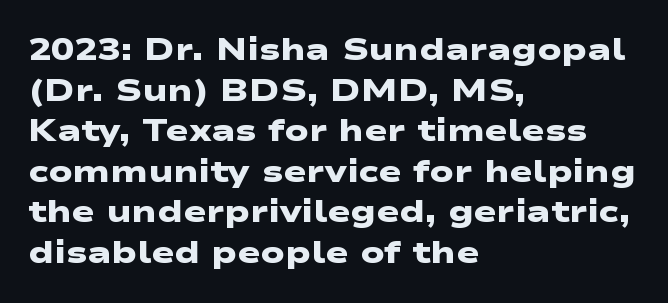
Q: Is the text bold? A: Yes.
Q: Is the typeface a serif or a sans-serif typeface? A: Sans-serif.
Q: Is the text underlined? A: No.
Q: How is the paragraph aligned? A: Left-aligned.
Q: Is the spacing between letters normal or unusually wide? A: Normal.
Q: Is the spacing between lines tight, normal or loose? A: Normal.
Q: Width (condensed, normal, or wide)? A: Wide.
Q: Stroke contrast? A: Low.
Q: x-height? A: Medium.
Q: Monospaced? A: No.
